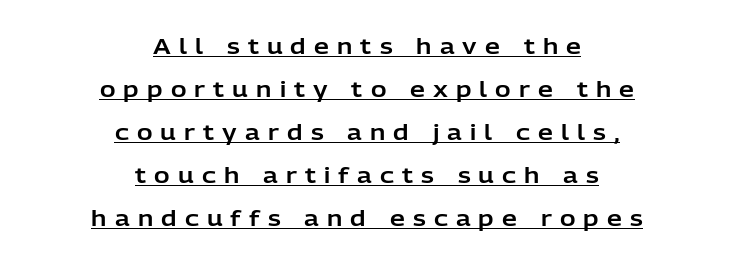
{"italic": "no", "underline": "yes", "align": "center", "line_spacing": "loose", "line_spacing_ratio": 2.05, "letter_spacing": "wide", "letter_spacing_em": 0.39, "glyph_px": 21}
